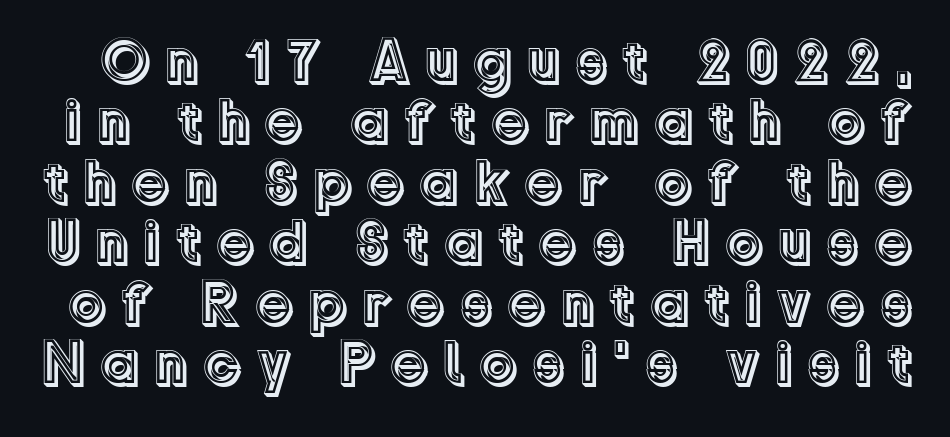
Q: Is the text italic (slanted)? A: No, it is upright.
Q: Is the text underlined? A: No.
Q: Is the spacing between letters normal or unusually wide? A: Unusually wide.
Q: Is the spacing between lines tight, normal or loose? A: Tight.
Q: Width (condensed, normal, or wide)? A: Normal.
Q: x-height? A: Medium.
Q: Monospaced? A: No.
